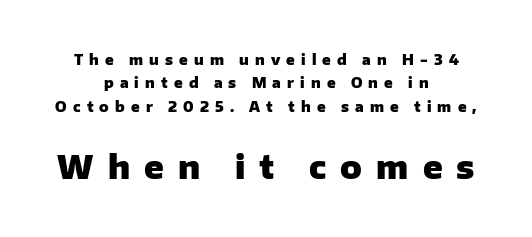
{"serif": "no", "italic": "no", "bold": "yes", "weight": "heavy", "width": "normal", "stroke_contrast": "low", "x_height": "medium", "monospaced": "no", "underline": "no", "align": "center", "line_spacing": "normal", "line_spacing_ratio": 1.67, "letter_spacing": "wide", "letter_spacing_em": 0.44, "larger_block": "second", "size_ratio": 2.29, "glyph_px": 32}
